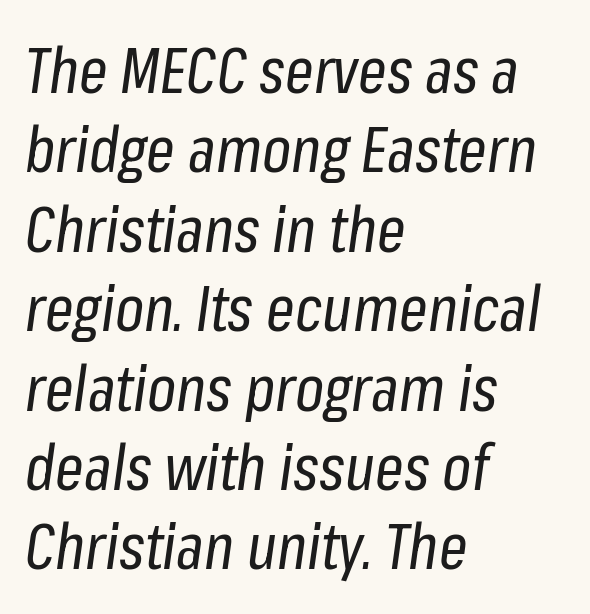
{"italic": "yes", "lean": "right", "slant_degrees": 8, "bold": "no", "weight": "regular", "width": "condensed", "stroke_contrast": "low", "x_height": "medium", "monospaced": "no", "underline": "no", "align": "left", "line_spacing": "normal", "line_spacing_ratio": 1.26, "letter_spacing": "normal", "letter_spacing_em": 0.0, "glyph_px": 63}
